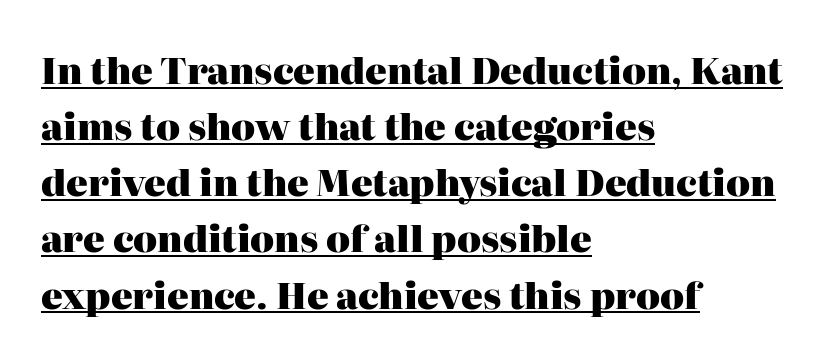
Q: Is the text bold? A: Yes.
Q: Is the text italic (slanted)? A: No, it is upright.
Q: Is the typeface a serif or a sans-serif typeface? A: Serif.
Q: Is the text underlined? A: Yes.
Q: How is the paragraph aligned? A: Left-aligned.
Q: Is the spacing between letters normal or unusually wide? A: Normal.
Q: Is the spacing between lines tight, normal or loose? A: Normal.
Q: Width (condensed, normal, or wide)? A: Normal.
Q: Stroke contrast? A: High.
Q: x-height? A: Medium.
Q: Monospaced? A: No.
